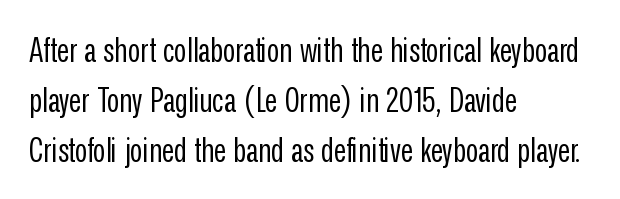
{"serif": "no", "italic": "no", "bold": "no", "weight": "regular", "width": "condensed", "stroke_contrast": "low", "x_height": "medium", "monospaced": "no", "underline": "no", "align": "left", "line_spacing": "normal", "line_spacing_ratio": 1.47, "letter_spacing": "normal", "letter_spacing_em": 0.0, "glyph_px": 34}
